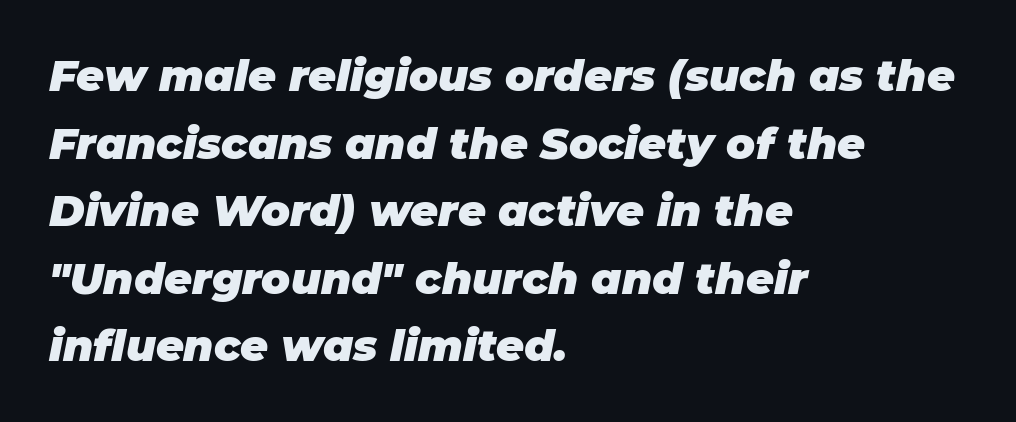
{"italic": "yes", "lean": "right", "slant_degrees": 11, "bold": "yes", "weight": "heavy", "width": "normal", "stroke_contrast": "low", "x_height": "large", "monospaced": "no", "underline": "no", "align": "left", "line_spacing": "normal", "line_spacing_ratio": 1.57, "letter_spacing": "normal", "letter_spacing_em": 0.0, "glyph_px": 43}
